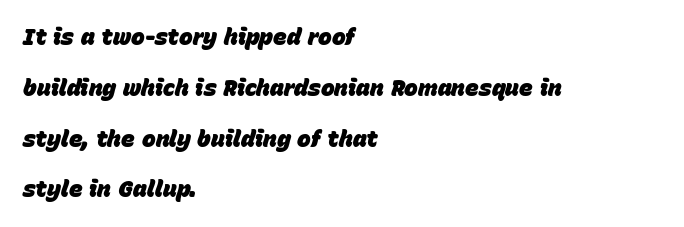
The image shows 23 px bold type, italic (leaning right); set left-aligned, loose line spacing (2.21x), normal letter spacing, not underlined.
